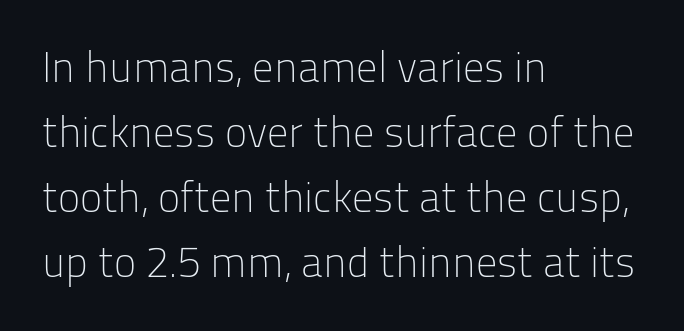
Q: Is the text bold? A: No.
Q: Is the text italic (slanted)? A: No, it is upright.
Q: Is the typeface a serif or a sans-serif typeface? A: Sans-serif.
Q: Is the text underlined? A: No.
Q: How is the paragraph aligned? A: Left-aligned.
Q: Is the spacing between letters normal or unusually wide? A: Normal.
Q: Is the spacing between lines tight, normal or loose? A: Normal.
Q: Width (condensed, normal, or wide)? A: Normal.
Q: Stroke contrast? A: Low.
Q: x-height? A: Medium.
Q: Monospaced? A: No.
